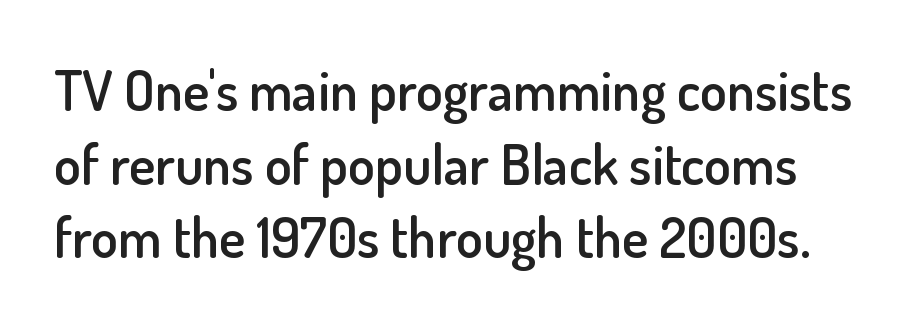
These lines keep a tight, regular rhythm from letter to letter. Do the letters lean? They stand straight. The characters look somewhat weighty, a semibold short of true bold. Rule under the text: the space is simply empty.
